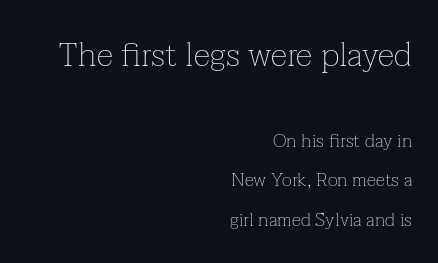
The image shows 34 px thin serif type, upright; set right-aligned, loose line spacing (2.08x), normal letter spacing, not underlined; the first (top) block is 1.79x larger; low stroke contrast and a medium x-height.
